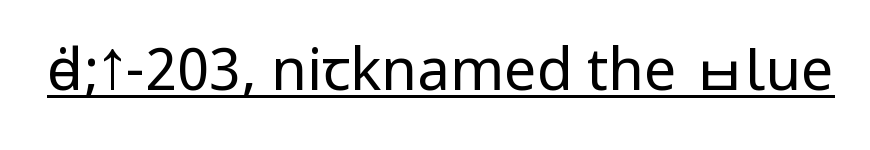
Stems and bowls with no extra thickness — not bold. This rendering leaves character spacing at its baseline value. Designer's note — italics off, roman on. Type style note: lacks serifs. Has an underline been added? It has.
